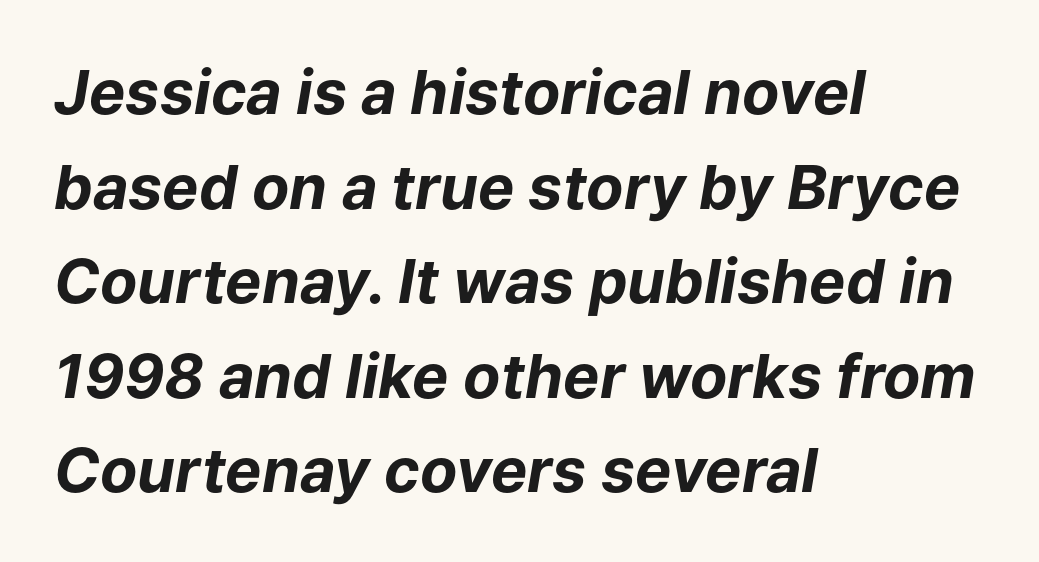
Q: Is the text bold? A: Yes.
Q: Is the text italic (slanted)? A: Yes, it leans right by about 9 degrees.
Q: Is the text underlined? A: No.
Q: How is the paragraph aligned? A: Left-aligned.
Q: Is the spacing between letters normal or unusually wide? A: Normal.
Q: Is the spacing between lines tight, normal or loose? A: Normal.
Q: Width (condensed, normal, or wide)? A: Normal.
Q: Stroke contrast? A: Low.
Q: x-height? A: Medium.
Q: Monospaced? A: No.
